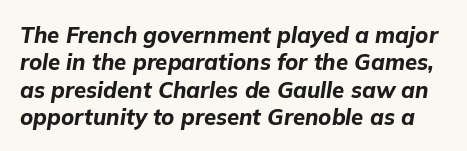
{"italic": "yes", "lean": "right", "slant_degrees": 9, "bold": "yes", "underline": "no", "line_spacing_ratio": 1.24, "letter_spacing": "normal", "letter_spacing_em": 0.0, "glyph_px": 22}
